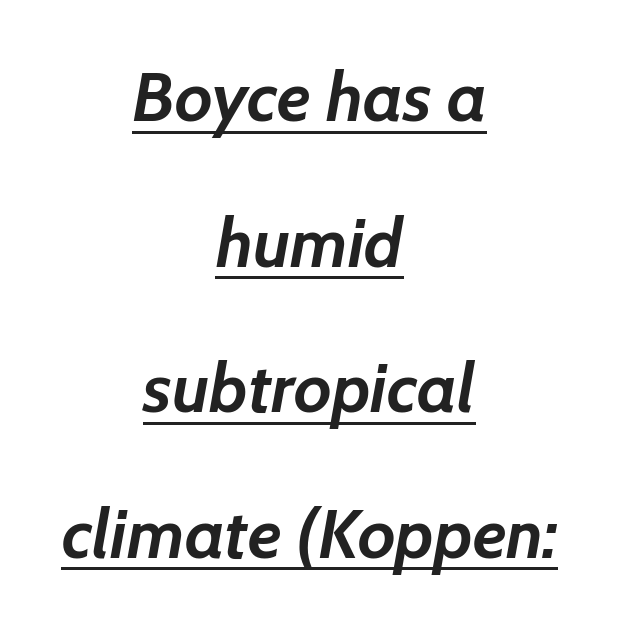
Compared with ordinary roman type, these characters are visibly tilted. This sample has the flowing, uneven cadence of proportional lettering. How would I describe the line gaps? Wide and relaxed. Nobody touched the tracking dial on this one. Emphasis is given by a line drawn under the lettering.
